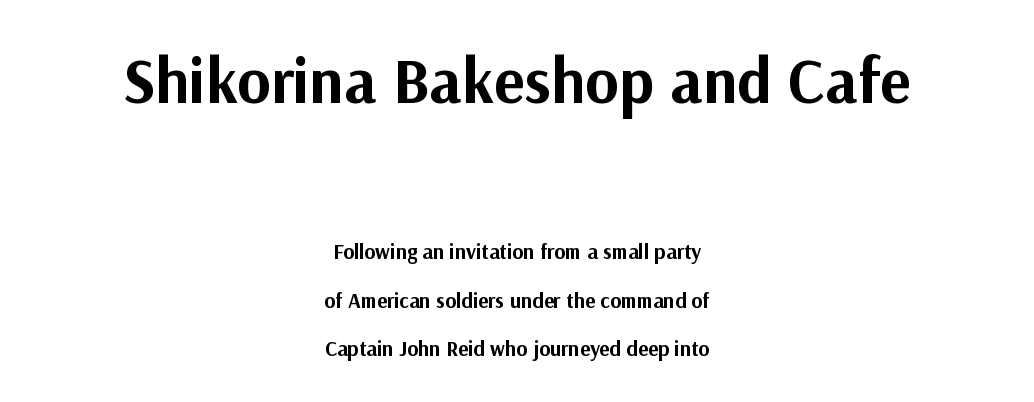
{"serif": "no", "italic": "no", "bold": "yes", "weight": "bold", "width": "normal", "stroke_contrast": "medium", "x_height": "medium", "monospaced": "no", "underline": "no", "align": "center", "line_spacing": "loose", "line_spacing_ratio": 2.31, "letter_spacing": "normal", "letter_spacing_em": 0.0, "larger_block": "first", "size_ratio": 3.05, "glyph_px": 64}
